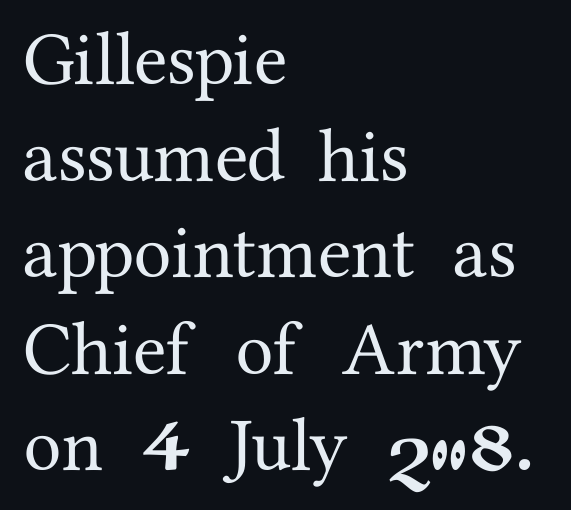
The image shows 76 px serif type, upright; set left-aligned, normal line spacing (1.27x), normal letter spacing, not underlined; medium stroke contrast and a medium x-height.
